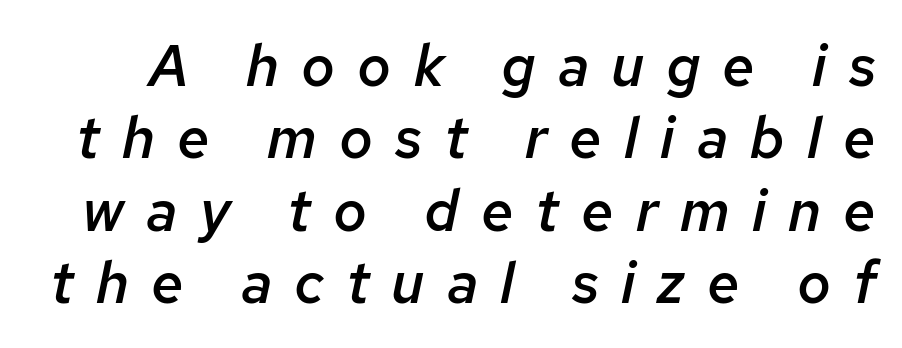
Q: Is the text bold? A: Semi-bold.
Q: Is the text italic (slanted)? A: Yes, it leans right by about 12 degrees.
Q: Is the text underlined? A: No.
Q: Is the spacing between letters normal or unusually wide? A: Unusually wide.
Q: Is the spacing between lines tight, normal or loose? A: Normal.
Q: Width (condensed, normal, or wide)? A: Normal.
Q: Stroke contrast? A: Low.
Q: x-height? A: Medium.
Q: Monospaced? A: No.
